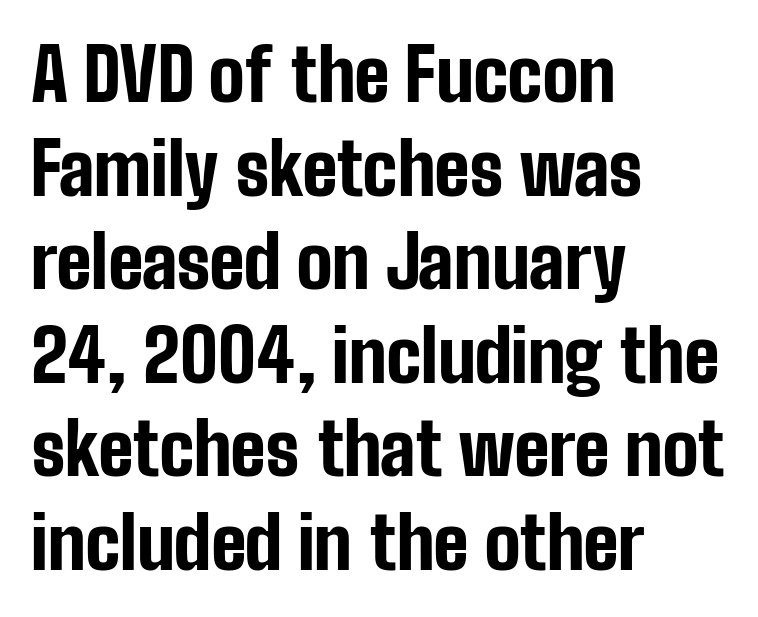
The image shows 72 px bold, condensed sans-serif type, upright; set left-aligned, normal line spacing (1.3x), normal letter spacing, not underlined; low stroke contrast and a medium x-height.
